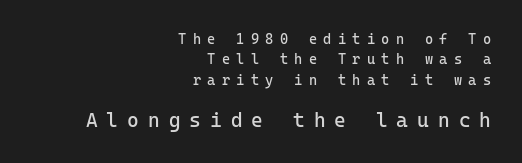
{"italic": "no", "bold": "no", "underline": "no", "align": "right", "line_spacing": "normal", "line_spacing_ratio": 1.45, "letter_spacing": "wide", "letter_spacing_em": 0.45, "larger_block": "second", "size_ratio": 1.43, "glyph_px": 20}
